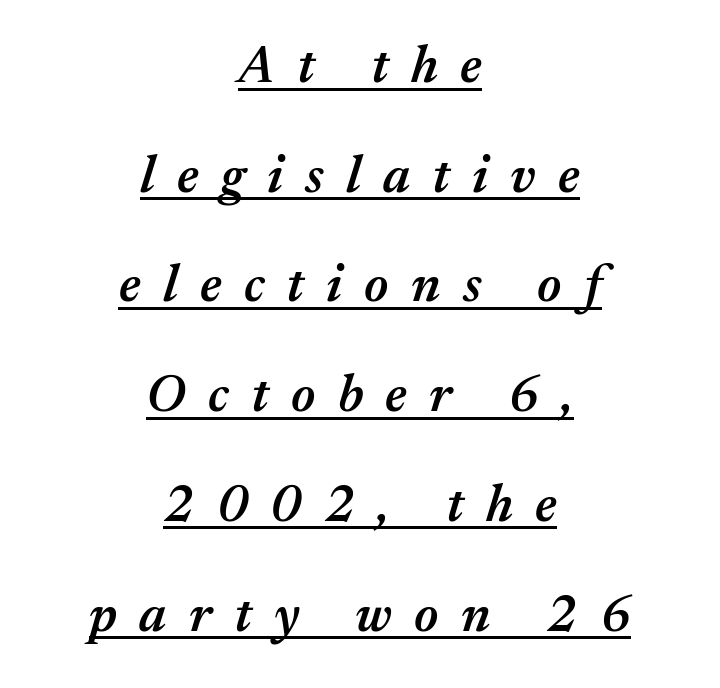
Is this a fixed-width face? No — the glyphs have proportional, varying widths. In terms of posture, this sample is oblique. These lines stack symmetrically, like a column narrowing and widening about its center. Each line of the rendering has a horizontal stroke beneath the glyphs. A semibold gives these letters moderate extra thickness, short of bold.
